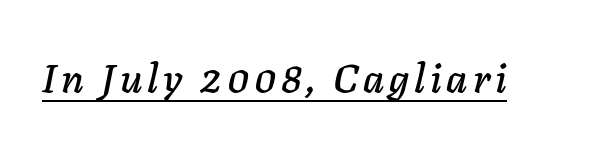
The typography opts for an oblique posture over an upright one. Underlining? Definitely there. Character widths vary here, with narrow letters taking less room than wide ones.
